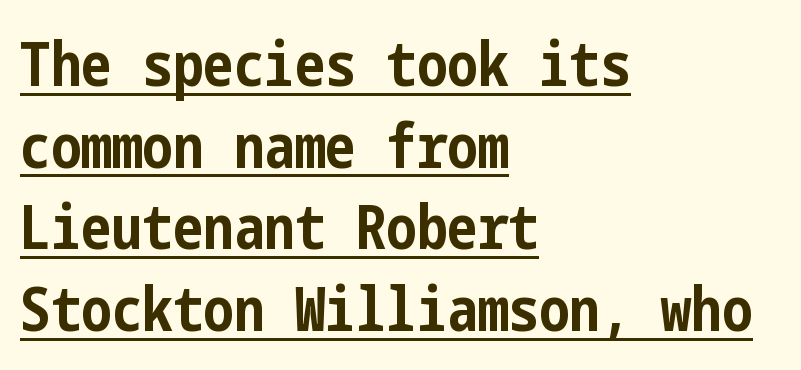
Q: Is the text bold? A: Yes.
Q: Is the text italic (slanted)? A: No, it is upright.
Q: Is the typeface a serif or a sans-serif typeface? A: Sans-serif.
Q: Is the text underlined? A: Yes.
Q: How is the paragraph aligned? A: Left-aligned.
Q: Is the spacing between letters normal or unusually wide? A: Normal.
Q: Is the spacing between lines tight, normal or loose? A: Normal.
Q: Width (condensed, normal, or wide)? A: Condensed.
Q: Stroke contrast? A: Low.
Q: x-height? A: Medium.
